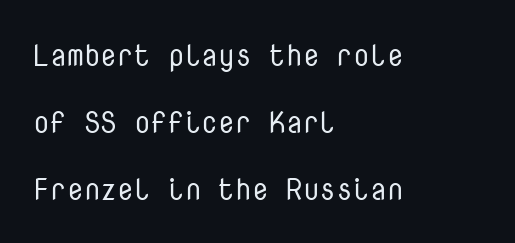
This is the regular roman posture of the typeface. There is no visible air inserted between adjacent glyphs. Honestly, there is no underline to notice here at all. Looks like terminal output: every glyph gets an equal slot. The face looks like a standard text weight, possibly lighter.
